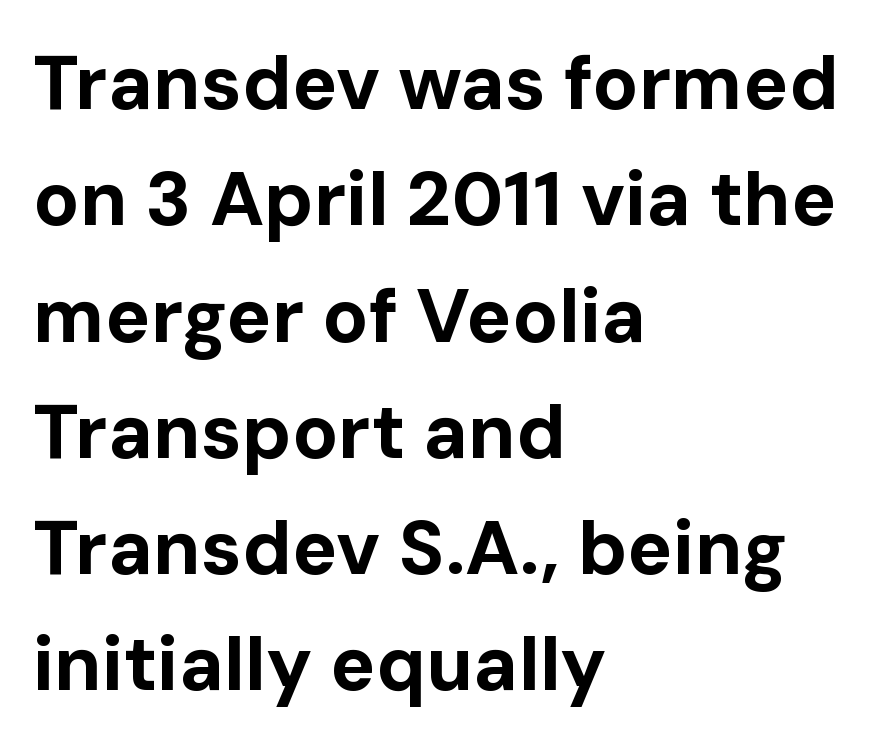
{"serif": "no", "italic": "no", "bold": "yes", "weight": "bold", "width": "normal", "stroke_contrast": "low", "x_height": "medium", "monospaced": "no", "underline": "no", "align": "left", "line_spacing": "normal", "line_spacing_ratio": 1.53, "letter_spacing": "normal", "letter_spacing_em": 0.0, "glyph_px": 76}
